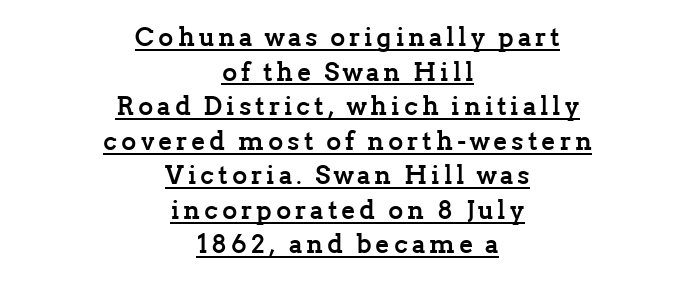
Q: Is the text bold? A: Yes.
Q: Is the text italic (slanted)? A: No, it is upright.
Q: Is the text underlined? A: Yes.
Q: How is the paragraph aligned? A: Centered.
Q: Is the spacing between lines tight, normal or loose? A: Normal.
